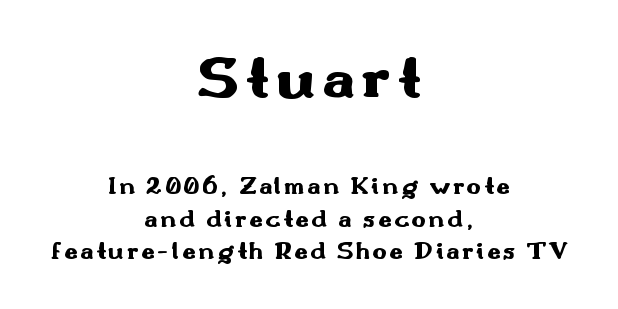
Q: Is the text bold? A: Yes.
Q: Is the text italic (slanted)? A: No, it is upright.
Q: Is the typeface a serif or a sans-serif typeface? A: Sans-serif.
Q: Is the text underlined? A: No.
Q: How is the paragraph aligned? A: Centered.
Q: Is the spacing between lines tight, normal or loose? A: Normal.
Q: Which block of text is set in a larger size, the first (top) or the second (bottom)? A: The first (top) one.
Q: Width (condensed, normal, or wide)? A: Wide.
Q: Stroke contrast? A: Medium.
Q: x-height? A: Small.
Q: Monospaced? A: No.
